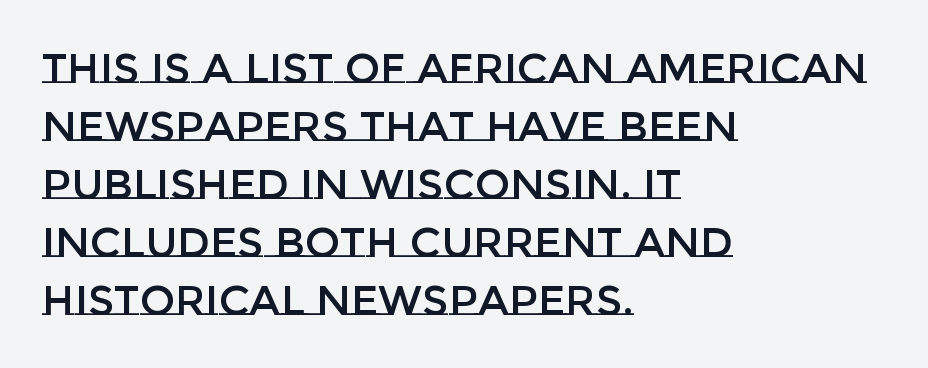
Underline: absent. It's the straight-up-and-down kind of type. These lines sit exactly where default settings would place them. Line beginnings align vertically; line endings do not. Students, note that the glyphs here touch the page at normal intervals.
